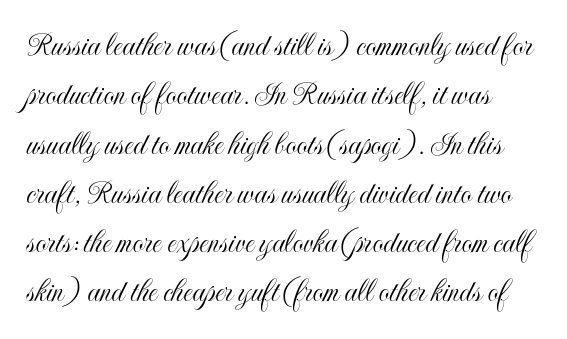
Q: Is the text italic (slanted)? A: Yes.
Q: Is the text underlined? A: No.
Q: How is the paragraph aligned? A: Left-aligned.
Q: Is the spacing between letters normal or unusually wide? A: Normal.
Q: Is the spacing between lines tight, normal or loose? A: Normal.
Q: Width (condensed, normal, or wide)? A: Condensed.
Q: x-height? A: Small.
Q: Monospaced? A: No.
